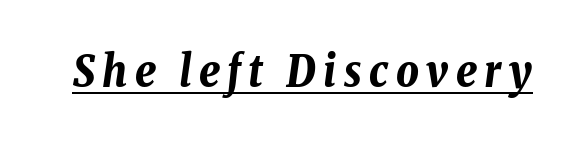
The image shows 44 px bold, condensed type, italic (leaning right); set underlined; low stroke contrast and a medium x-height.
